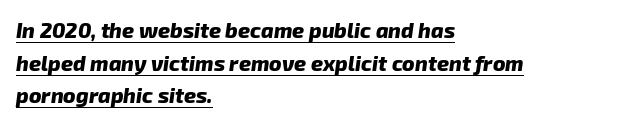
The tracking reads as untouched default to a designer's eye. The lettering is marked with a stroke running underneath it. The letters are bold, with thick, heavy strokes. The leading is moderate, giving the passage an even texture. Short and long lines alike share a common starting point at left.
